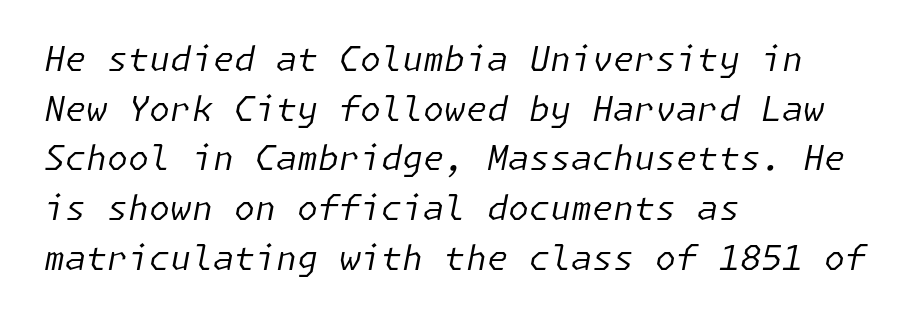
Where is the straight margin? On the left. Designer's note — italics engaged. Check the space under the baseline: it is left empty. This rendering leaves character spacing at its baseline value. The rendering uses a moderate line-height, typical for paragraphs. Counters stay open thanks to moderate or lighter strokes.
